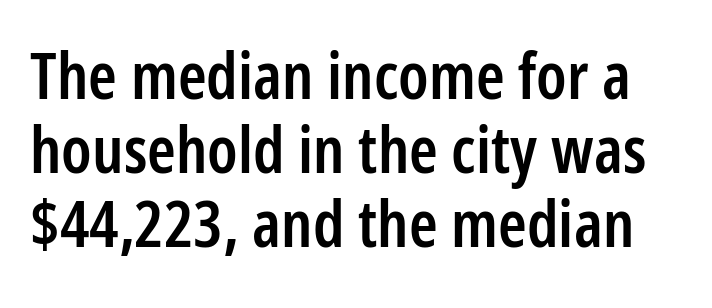
Letter spacing: default. Varying glyph widths throughout — classic text-font behaviour. The vertical gap from one line to the next is small. Stems and bowls a touch heavier than normal — semibold. The face used here is a sans, in the tradition of grotesques and geometrics.
